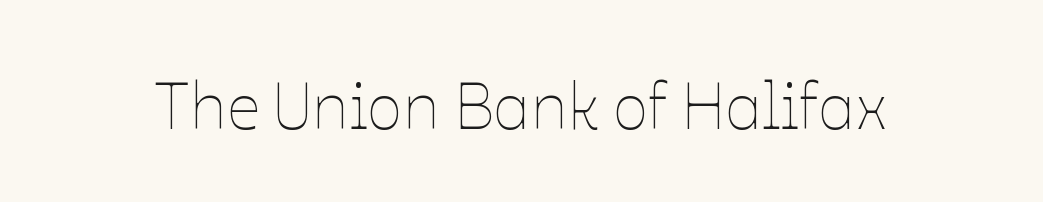
Q: Is the text bold? A: No.
Q: Is the text italic (slanted)? A: No, it is upright.
Q: Is the text underlined? A: No.
Q: Is the spacing between letters normal or unusually wide? A: Normal.
Q: Width (condensed, normal, or wide)? A: Normal.
Q: Stroke contrast? A: Low.
Q: x-height? A: Medium.
Q: Monospaced? A: No.
